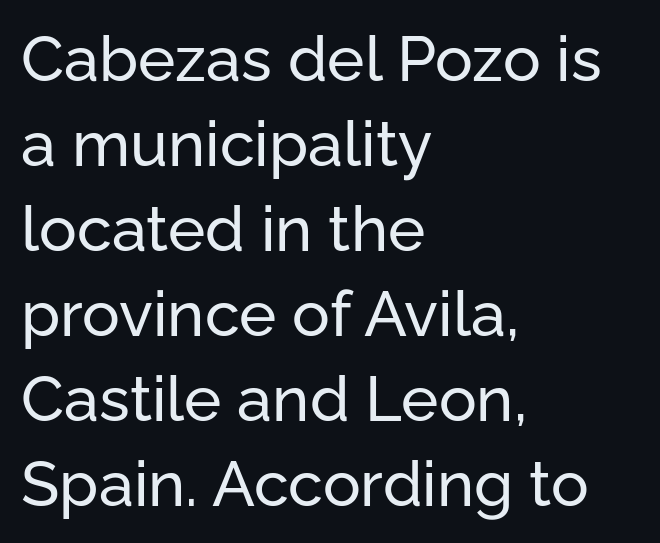
Q: Is the text italic (slanted)? A: No, it is upright.
Q: Is the typeface a serif or a sans-serif typeface? A: Sans-serif.
Q: Is the text underlined? A: No.
Q: How is the paragraph aligned? A: Left-aligned.
Q: Is the spacing between letters normal or unusually wide? A: Normal.
Q: Is the spacing between lines tight, normal or loose? A: Normal.
Q: Width (condensed, normal, or wide)? A: Normal.
Q: Stroke contrast? A: Low.
Q: x-height? A: Medium.
Q: Monospaced? A: No.
